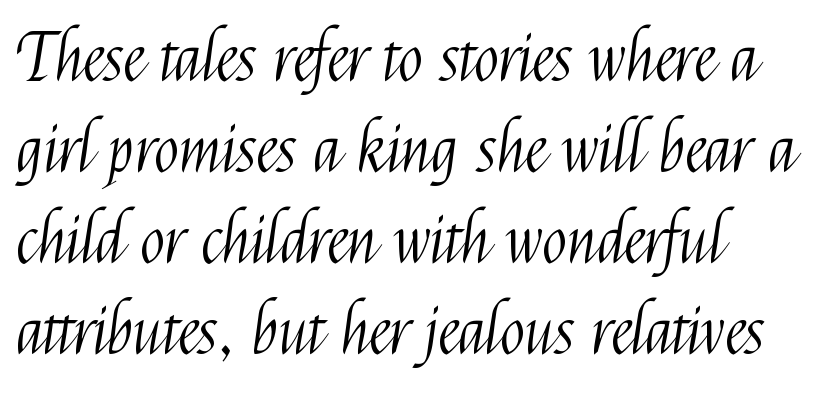
The rendering uses natural spacing where letterforms have individual widths. Underlining? Definitely not there. Honestly, the row spacing looks completely unremarkable. In terms of letterform style, serifs are entirely absent.
